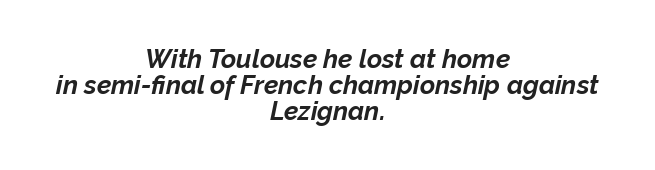
Q: Is the text bold? A: Yes.
Q: Is the text italic (slanted)? A: Yes, it leans right by about 12 degrees.
Q: Is the text underlined? A: No.
Q: How is the paragraph aligned? A: Centered.
Q: Is the spacing between letters normal or unusually wide? A: Normal.
Q: Is the spacing between lines tight, normal or loose? A: Tight.
